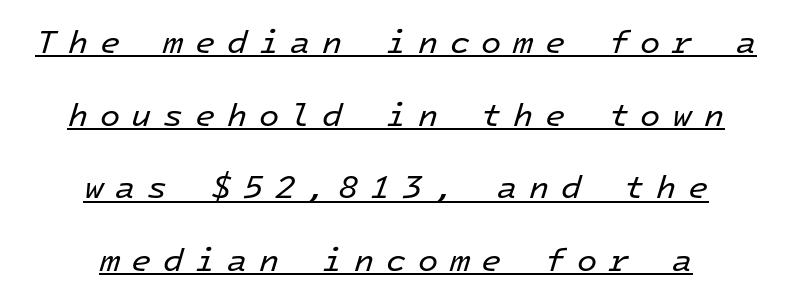
The image shows 33 px regular-weight type, italic (leaning right), monospaced; set centered, loose line spacing (2.2x), unusually wide letter spacing (+0.35 em), underlined; low stroke contrast and a medium x-height.
